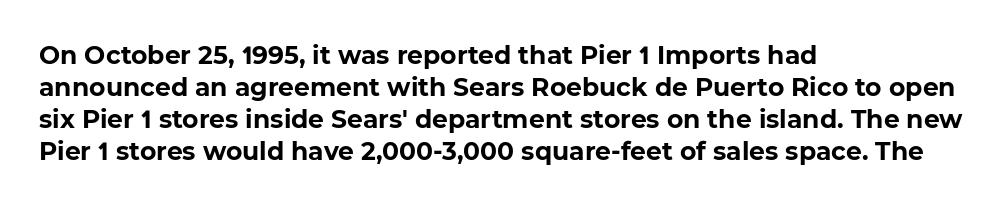
How are the letters spaced? Ordinarily, with no added tracking. Just letters on the line, the space beneath them empty. Compared with an ordinary text face, these strokes are far heavier — a full bold. All the whitespace from short lines collects on the right.
